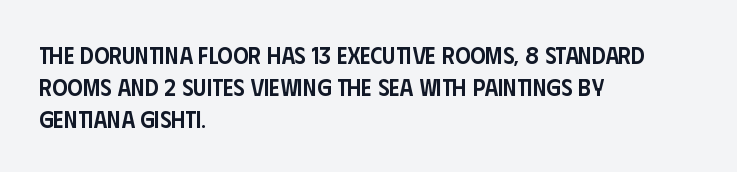
The image shows 24 px text type, upright; set left-aligned, normal line spacing (1.33x), normal letter spacing, not underlined.
